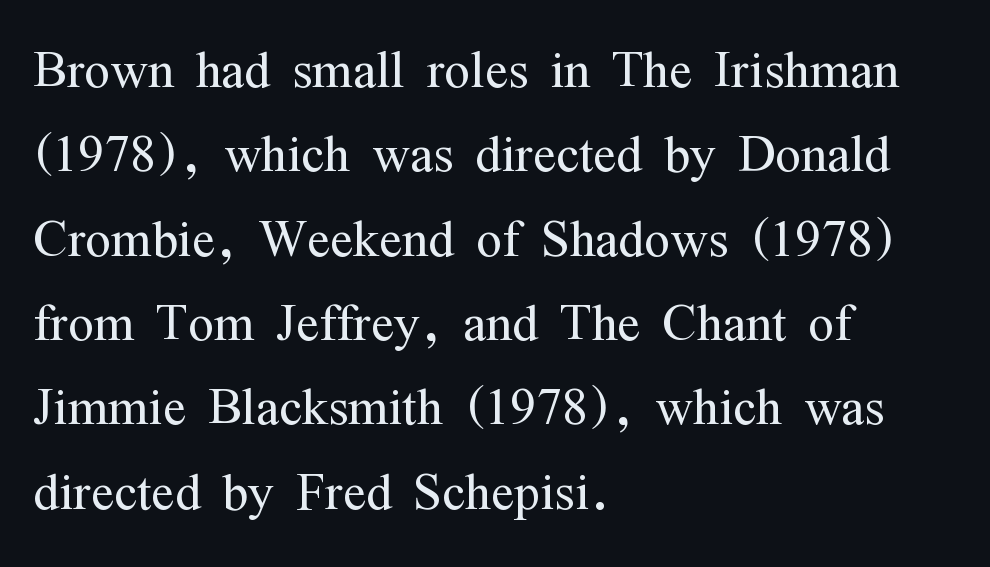
The image shows 68 px light, condensed serif type, upright; set left-aligned, line spacing 1.24x, normal letter spacing, not underlined; medium stroke contrast and a medium x-height.
